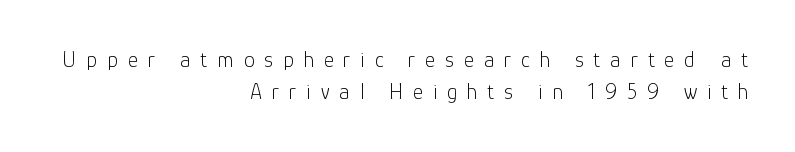
A roman cut, with each character standing at attention. This is not heavy type; no bold has been used. Whoever set this chose a conventional vertical rhythm. The passage shown is not underscored anywhere.
